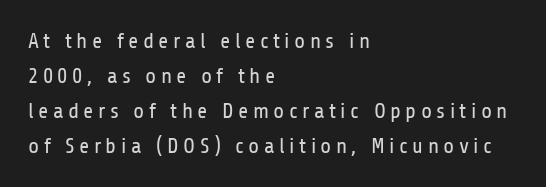
Observe the wide spacing: letters keep a clear distance from each other. The lines sit at an ordinary, default distance from one another. The typography opts for an upright posture over an oblique one. The foot of each line stays bare and open.
